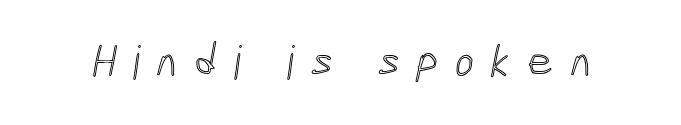
Q: Is the text underlined? A: No.
Q: Is the spacing between letters normal or unusually wide? A: Unusually wide.
Q: Width (condensed, normal, or wide)? A: Condensed.
Q: x-height? A: Medium.
Q: Monospaced? A: No.
